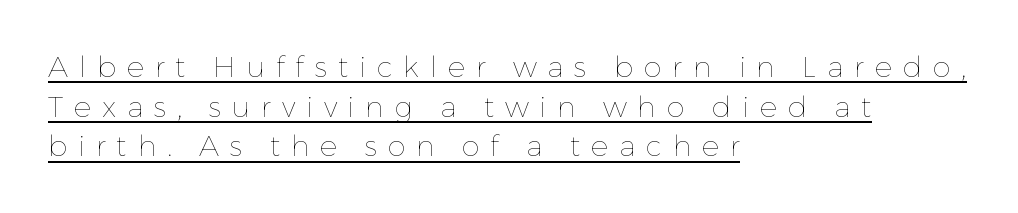
Q: Is the text bold? A: No.
Q: Is the text italic (slanted)? A: No, it is upright.
Q: Is the text underlined? A: Yes.
Q: How is the paragraph aligned? A: Left-aligned.
Q: Is the spacing between letters normal or unusually wide? A: Unusually wide.
Q: Is the spacing between lines tight, normal or loose? A: Normal.
Q: Width (condensed, normal, or wide)? A: Normal.
Q: Stroke contrast? A: Low.
Q: x-height? A: Medium.
Q: Monospaced? A: No.
